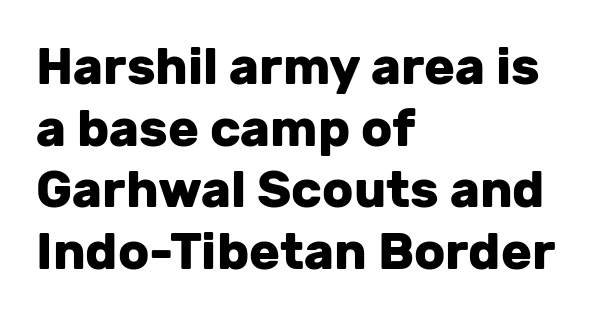
Q: Is the text bold? A: Yes.
Q: Is the text italic (slanted)? A: No, it is upright.
Q: Is the typeface a serif or a sans-serif typeface? A: Sans-serif.
Q: Is the text underlined? A: No.
Q: How is the paragraph aligned? A: Left-aligned.
Q: Is the spacing between letters normal or unusually wide? A: Normal.
Q: Width (condensed, normal, or wide)? A: Normal.
Q: Stroke contrast? A: Low.
Q: x-height? A: Medium.
Q: Monospaced? A: No.
